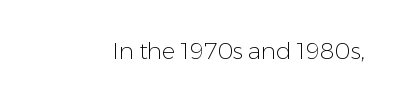
{"italic": "no", "bold": "no", "underline": "no", "letter_spacing": "normal", "letter_spacing_em": 0.0, "glyph_px": 23}
